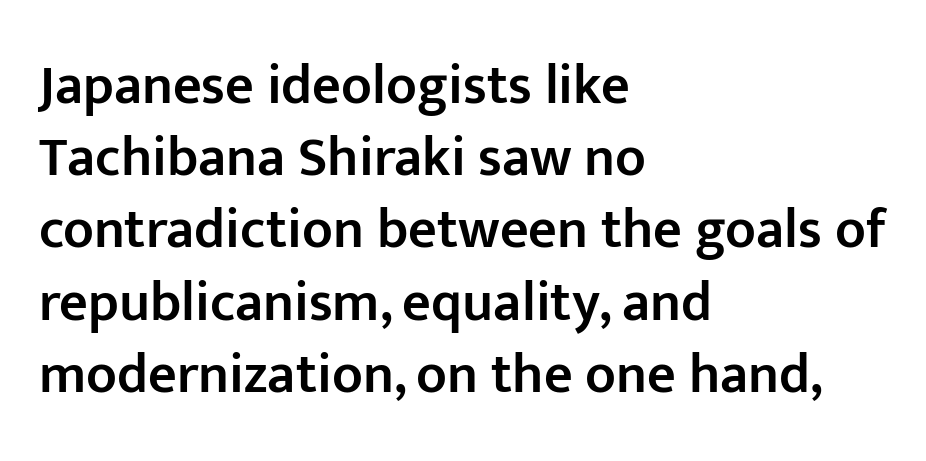
The paragraph has a hard left edge and a soft right edge. Nope, not italic — everything's standing straight. A bit beefed up — I'd call it semibold rather than bold. Check where the strokes stop: nothing finishes them off — pure sans. Check under the words: just untouched page. Look at the tracking — it's just the regular setting, nothing added.
